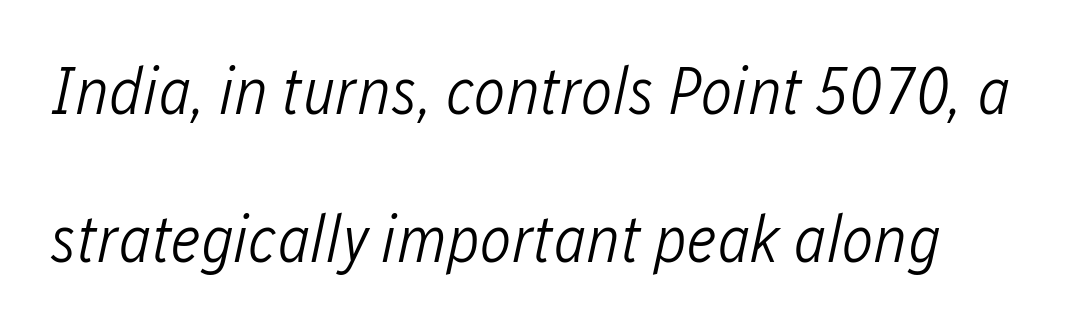
Quick note: interline space is abundant. Compared with ordinary roman type, these characters are visibly tilted. You could not count columns in this text — the font is proportionally spaced. The face looks like a standard text weight, possibly lighter.
